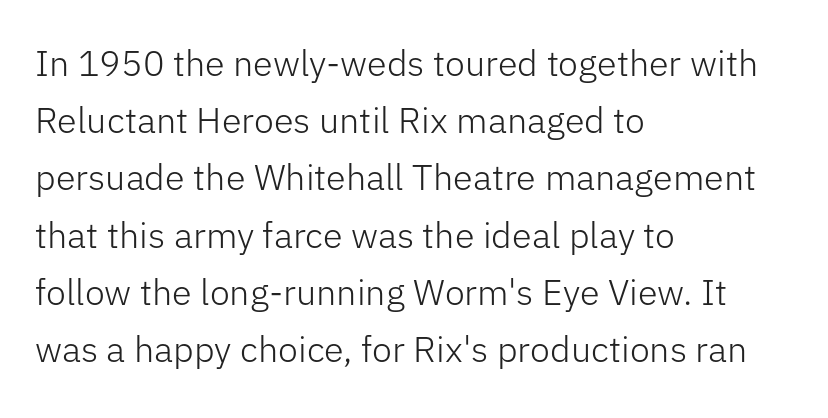
{"serif": "no", "italic": "no", "bold": "no", "weight": "light", "width": "normal", "stroke_contrast": "low", "x_height": "medium", "monospaced": "no", "underline": "no", "align": "left", "line_spacing": "normal", "line_spacing_ratio": 1.59, "letter_spacing": "normal", "letter_spacing_em": 0.0, "glyph_px": 36}
